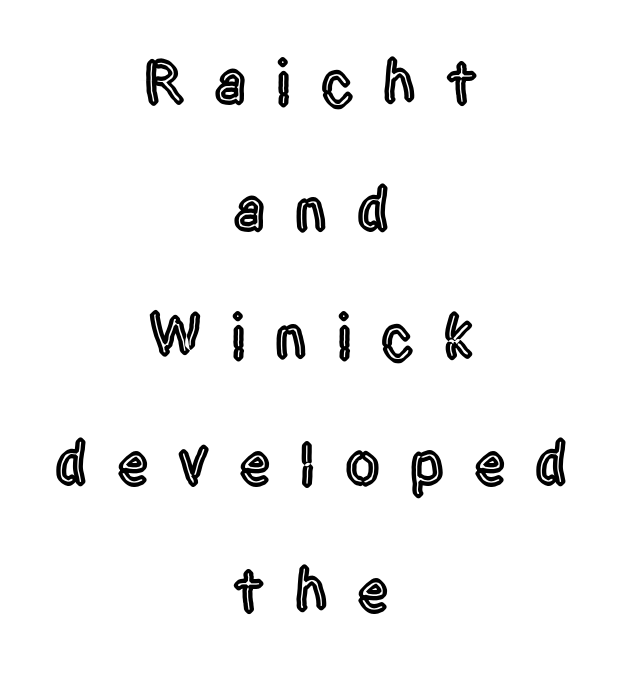
The image shows 62 px condensed sans-serif type, upright; set centered, loose line spacing (2.05x), unusually wide letter spacing (+0.48 em), not underlined; a large x-height.
